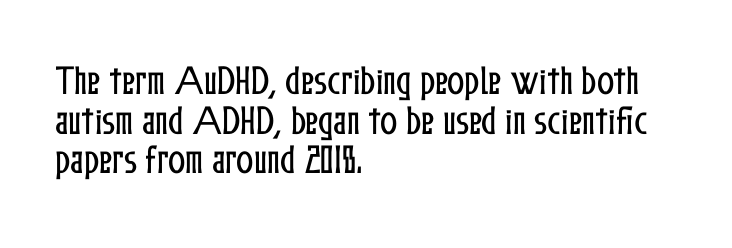
The image shows 32 px condensed type, upright; set left-aligned, line spacing 1.24x, normal letter spacing, not underlined; low stroke contrast and a medium x-height.
